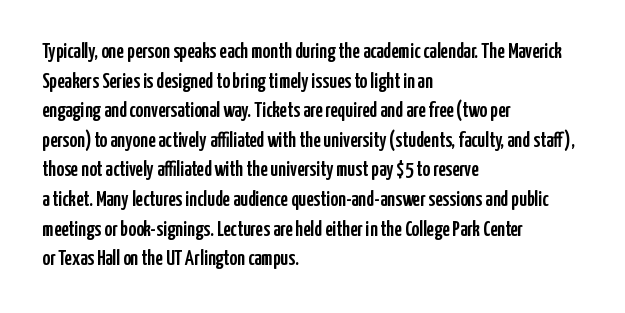
{"italic": "no", "underline": "no", "align": "left", "line_spacing": "normal", "line_spacing_ratio": 1.41, "letter_spacing": "normal", "letter_spacing_em": 0.0, "glyph_px": 21}
